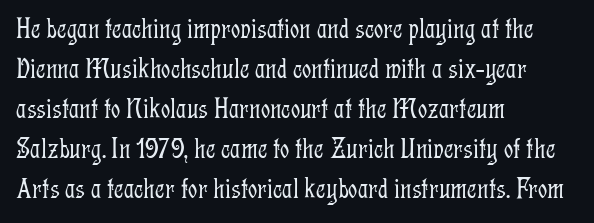
{"serif": "yes", "italic": "no", "bold": "no", "weight": "light", "width": "condensed", "stroke_contrast": "low", "x_height": "medium", "monospaced": "no", "underline": "no", "align": "left", "line_spacing": "normal", "line_spacing_ratio": 1.38, "letter_spacing": "normal", "letter_spacing_em": 0.0, "glyph_px": 29}
